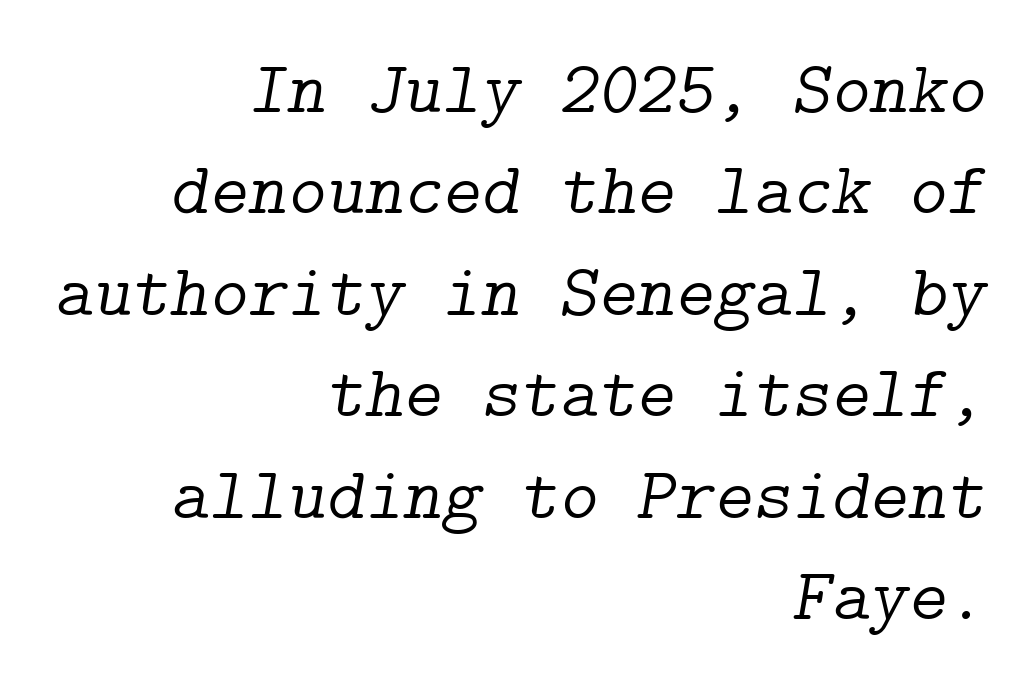
{"serif": "yes", "italic": "yes", "lean": "right", "slant_degrees": 9, "bold": "no", "weight": "light", "width": "normal", "stroke_contrast": "low", "x_height": "medium", "underline": "no", "align": "right", "line_spacing": "normal", "line_spacing_ratio": 1.37, "letter_spacing": "normal", "letter_spacing_em": 0.0, "glyph_px": 74}
